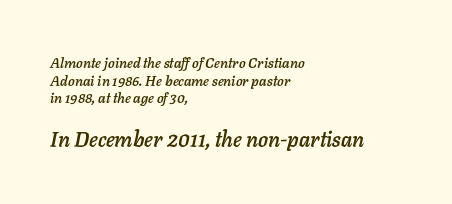
The image shows 21 px text type, italic (leaning right); set left-aligned, normal line spacing (1.26x), normal letter spacing, not underlined; the second (bottom) block is 1.5x larger.
